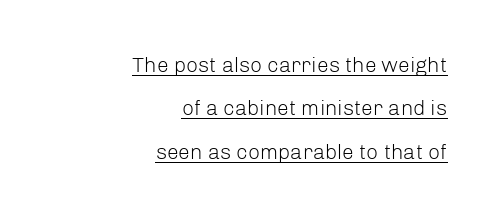
Q: Is the text bold? A: No.
Q: Is the text italic (slanted)? A: No, it is upright.
Q: Is the text underlined? A: Yes.
Q: How is the paragraph aligned? A: Right-aligned.
Q: Is the spacing between letters normal or unusually wide? A: Normal.
Q: Is the spacing between lines tight, normal or loose? A: Loose.
